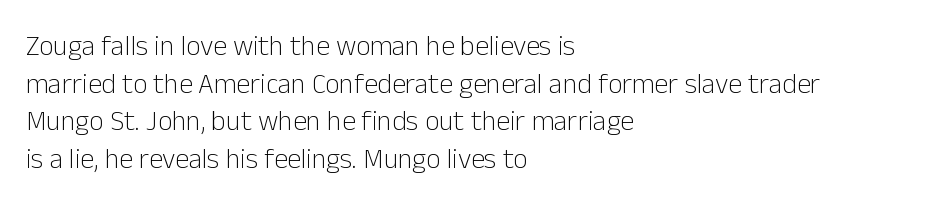
Q: Is the text bold? A: No.
Q: Is the text italic (slanted)? A: No, it is upright.
Q: Is the typeface a serif or a sans-serif typeface? A: Sans-serif.
Q: Is the text underlined? A: No.
Q: How is the paragraph aligned? A: Left-aligned.
Q: Is the spacing between letters normal or unusually wide? A: Normal.
Q: Is the spacing between lines tight, normal or loose? A: Normal.
Q: Width (condensed, normal, or wide)? A: Normal.
Q: Stroke contrast? A: Low.
Q: x-height? A: Medium.
Q: Monospaced? A: No.
